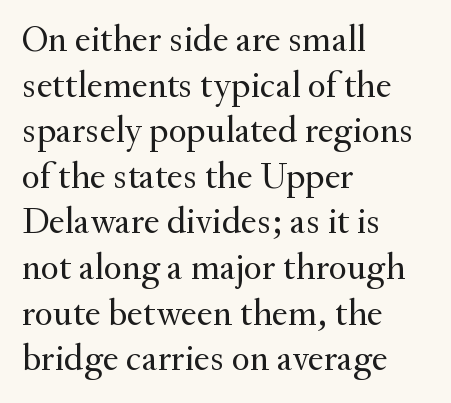
When letters stand straight like this, we call the style roman or upright. Serif or sans? Serif — the stroke terminals have little feet. Just letters on the line, the space beneath them empty. Is this a fixed-width face? No — the glyphs have proportional, varying widths.
